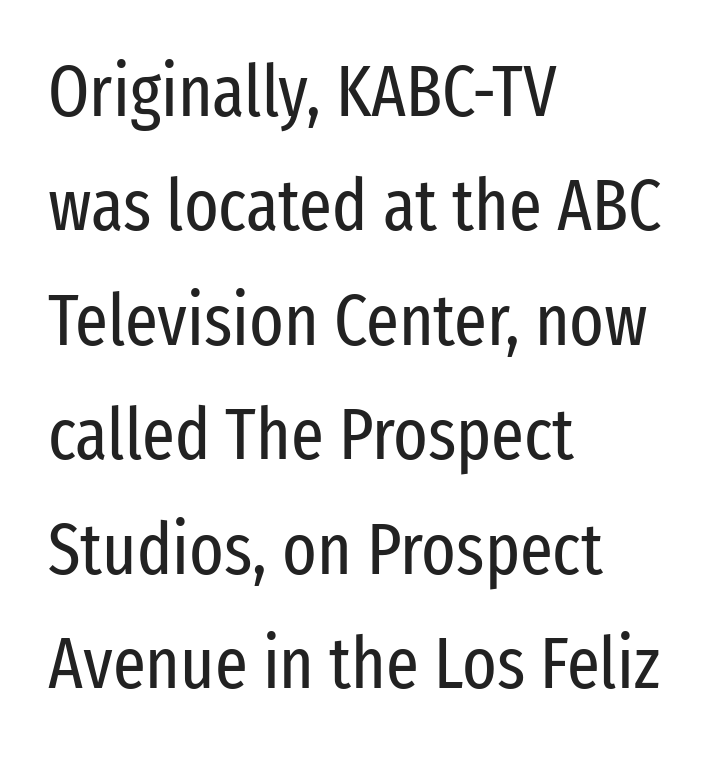
Q: Is the text bold? A: No.
Q: Is the text italic (slanted)? A: No, it is upright.
Q: Is the typeface a serif or a sans-serif typeface? A: Sans-serif.
Q: Is the text underlined? A: No.
Q: How is the paragraph aligned? A: Left-aligned.
Q: Is the spacing between letters normal or unusually wide? A: Normal.
Q: Is the spacing between lines tight, normal or loose? A: Normal.
Q: Width (condensed, normal, or wide)? A: Condensed.
Q: Stroke contrast? A: Low.
Q: x-height? A: Medium.
Q: Monospaced? A: No.
